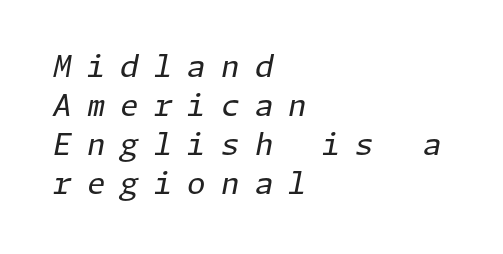
The image shows 30 px regular-weight type, italic (leaning right); set left-aligned, normal line spacing (1.3x), unusually wide letter spacing (+0.5 em), not underlined; low stroke contrast and a medium x-height.
